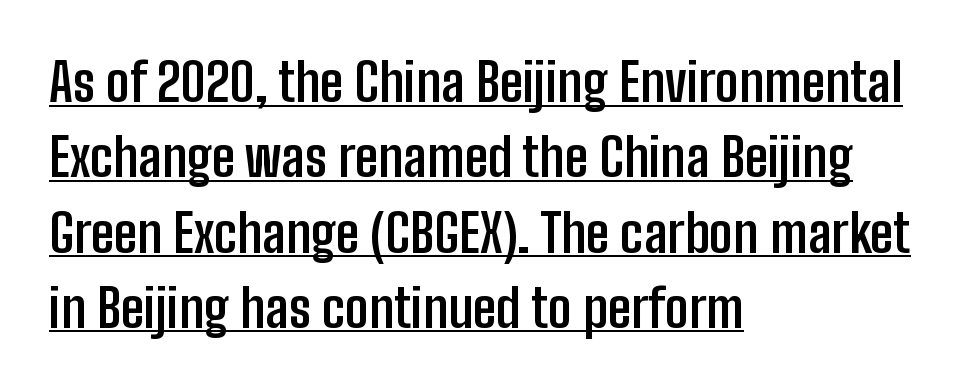
Q: Is the text bold? A: Yes.
Q: Is the text italic (slanted)? A: No, it is upright.
Q: Is the typeface a serif or a sans-serif typeface? A: Sans-serif.
Q: Is the text underlined? A: Yes.
Q: How is the paragraph aligned? A: Left-aligned.
Q: Is the spacing between letters normal or unusually wide? A: Normal.
Q: Is the spacing between lines tight, normal or loose? A: Normal.
Q: Width (condensed, normal, or wide)? A: Condensed.
Q: Stroke contrast? A: Low.
Q: x-height? A: Medium.
Q: Monospaced? A: No.
